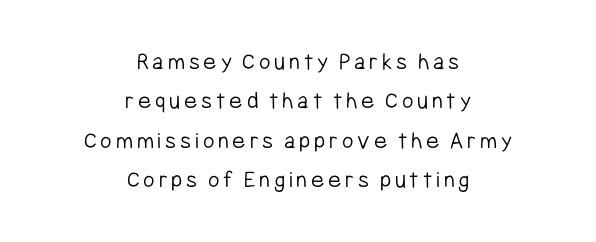
{"italic": "no", "bold": "no", "underline": "no", "align": "center", "line_spacing": "normal", "line_spacing_ratio": 1.58, "glyph_px": 25}
